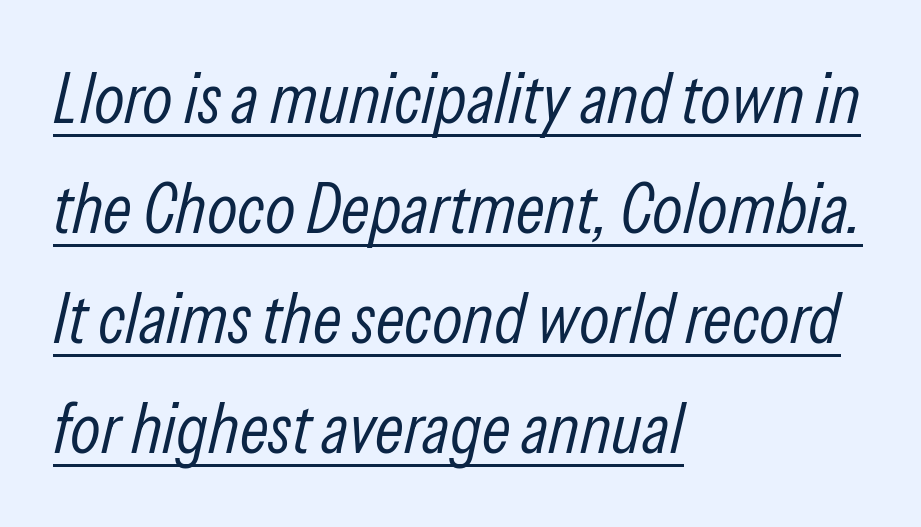
{"italic": "yes", "lean": "right", "slant_degrees": 13, "bold": "no", "weight": "light", "width": "condensed", "stroke_contrast": "low", "x_height": "medium", "monospaced": "no", "underline": "yes", "align": "left", "line_spacing": "normal", "line_spacing_ratio": 1.55, "letter_spacing": "normal", "letter_spacing_em": 0.0, "glyph_px": 71}
